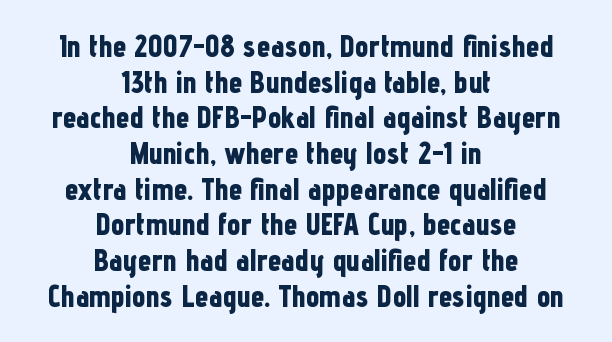
The image shows 30 px bold, condensed sans-serif type, upright; set centered, line spacing 1.19x, normal letter spacing, not underlined; low stroke contrast and a medium x-height.
